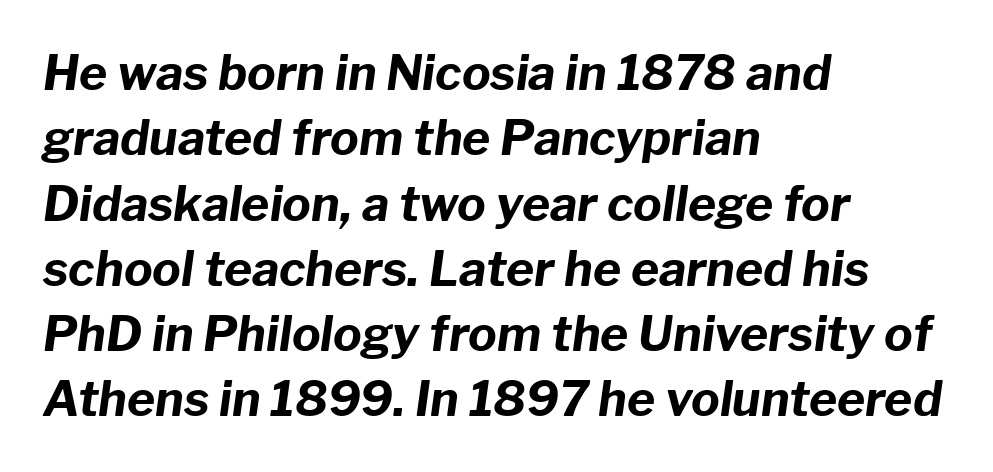
Successive baselines arrive at the customary interval. The face used here is proportionally spaced, like ordinary book or web type. These lines are set flush left with a ragged right edge. Characters follow at the spacing the type designer built in. Unmarked baselines from the first word to the last. Compared with an ordinary text face, these strokes are far heavier — a full bold.
